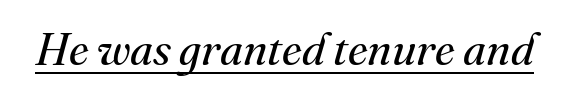
The image shows 45 px regular-weight serif type, italic (leaning right); set normal letter spacing, underlined; medium stroke contrast and a small x-height.
